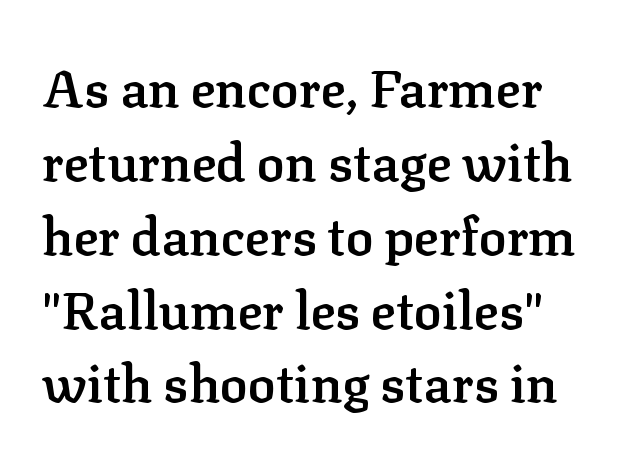
{"serif": "yes", "italic": "no", "bold": "semi", "weight": "semibold", "width": "normal", "stroke_contrast": "low", "x_height": "medium", "monospaced": "no", "underline": "no", "line_spacing": "normal", "line_spacing_ratio": 1.42, "letter_spacing": "normal", "letter_spacing_em": 0.0, "glyph_px": 52}
